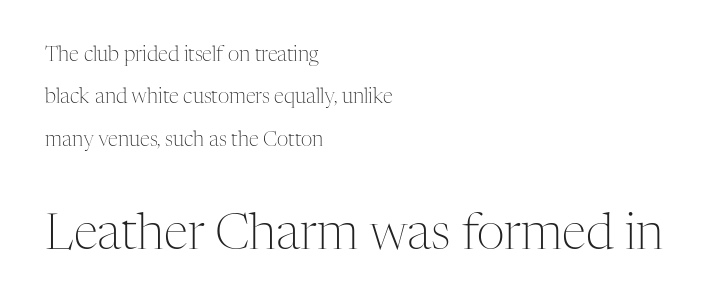
The image shows 49 px light serif type, upright; set left-aligned, loose line spacing (2.12x), normal letter spacing, not underlined; the second (bottom) block is 2.45x larger; medium stroke contrast and a medium x-height.
